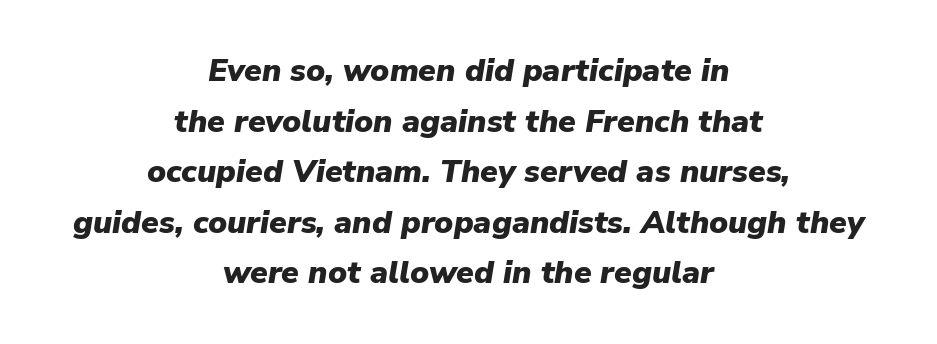
Q: Is the text bold? A: Yes.
Q: Is the text italic (slanted)? A: Yes, it leans right by about 9 degrees.
Q: Is the text underlined? A: No.
Q: How is the paragraph aligned? A: Centered.
Q: Is the spacing between letters normal or unusually wide? A: Normal.
Q: Is the spacing between lines tight, normal or loose? A: Normal.
Q: Width (condensed, normal, or wide)? A: Normal.
Q: Stroke contrast? A: Low.
Q: x-height? A: Medium.
Q: Monospaced? A: No.
